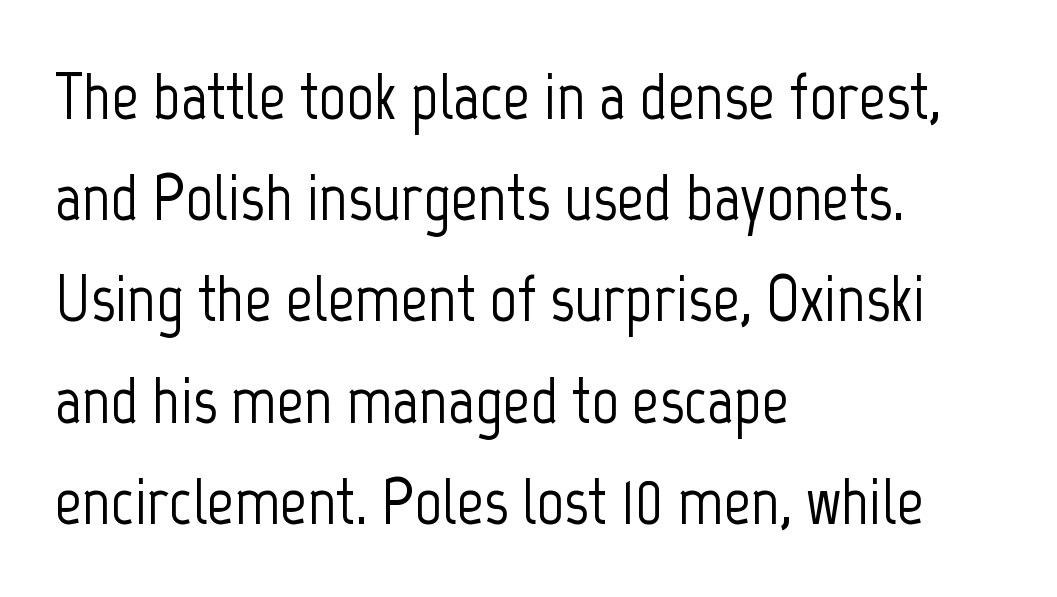
Q: Is the text italic (slanted)? A: No, it is upright.
Q: Is the typeface a serif or a sans-serif typeface? A: Sans-serif.
Q: Is the text underlined? A: No.
Q: How is the paragraph aligned? A: Left-aligned.
Q: Is the spacing between letters normal or unusually wide? A: Normal.
Q: Is the spacing between lines tight, normal or loose? A: Normal.
Q: Width (condensed, normal, or wide)? A: Condensed.
Q: Stroke contrast? A: Low.
Q: x-height? A: Medium.
Q: Monospaced? A: No.
